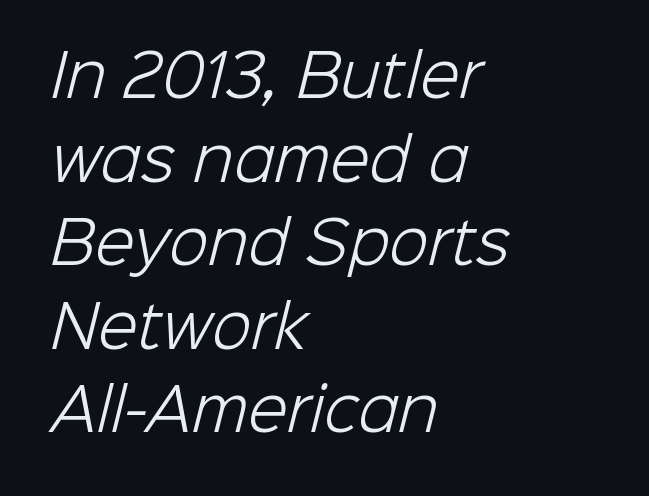
Q: Is the text bold? A: No.
Q: Is the typeface a serif or a sans-serif typeface? A: Sans-serif.
Q: Is the text underlined? A: No.
Q: How is the paragraph aligned? A: Left-aligned.
Q: Is the spacing between letters normal or unusually wide? A: Normal.
Q: Is the spacing between lines tight, normal or loose? A: Normal.
Q: Width (condensed, normal, or wide)? A: Normal.
Q: Stroke contrast? A: Low.
Q: x-height? A: Medium.
Q: Monospaced? A: No.
